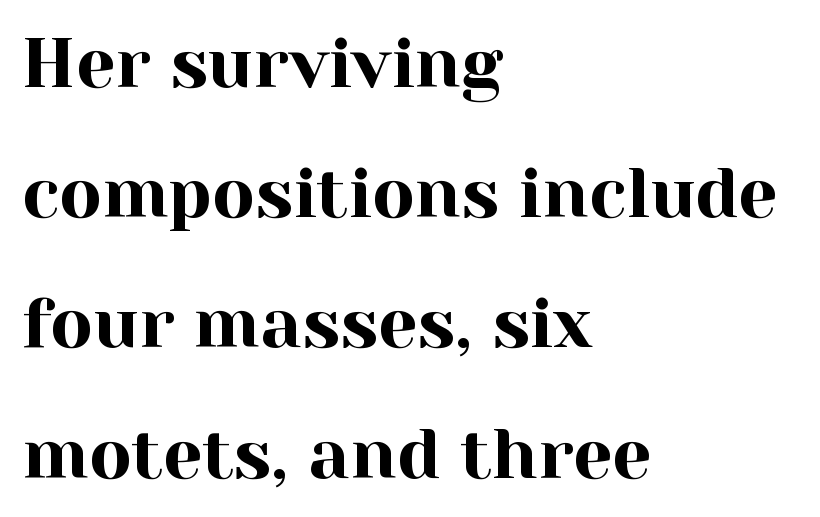
The image shows 70 px serif type, upright; set left-aligned, line spacing 1.86x, normal letter spacing, not underlined; a medium x-height.
